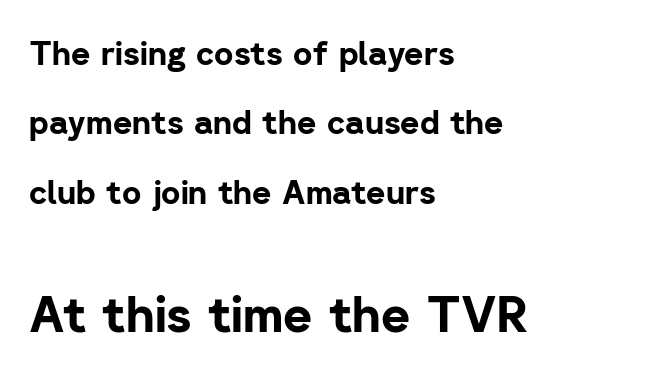
Q: Is the text bold? A: Yes.
Q: Is the text italic (slanted)? A: No, it is upright.
Q: Is the typeface a serif or a sans-serif typeface? A: Sans-serif.
Q: Is the text underlined? A: No.
Q: How is the paragraph aligned? A: Left-aligned.
Q: Is the spacing between letters normal or unusually wide? A: Normal.
Q: Is the spacing between lines tight, normal or loose? A: Loose.
Q: Which block of text is set in a larger size, the first (top) or the second (bottom)? A: The second (bottom) one.
Q: Width (condensed, normal, or wide)? A: Normal.
Q: Stroke contrast? A: Low.
Q: x-height? A: Medium.
Q: Monospaced? A: No.
